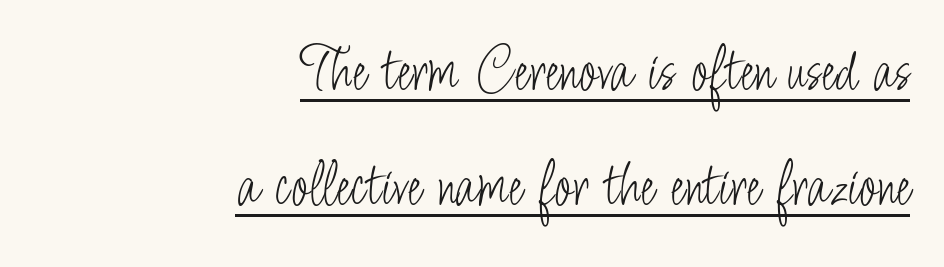
The image shows 64 px light, condensed sans-serif type; set right-aligned, line spacing 1.8x, normal letter spacing, underlined; low stroke contrast and a small x-height.
